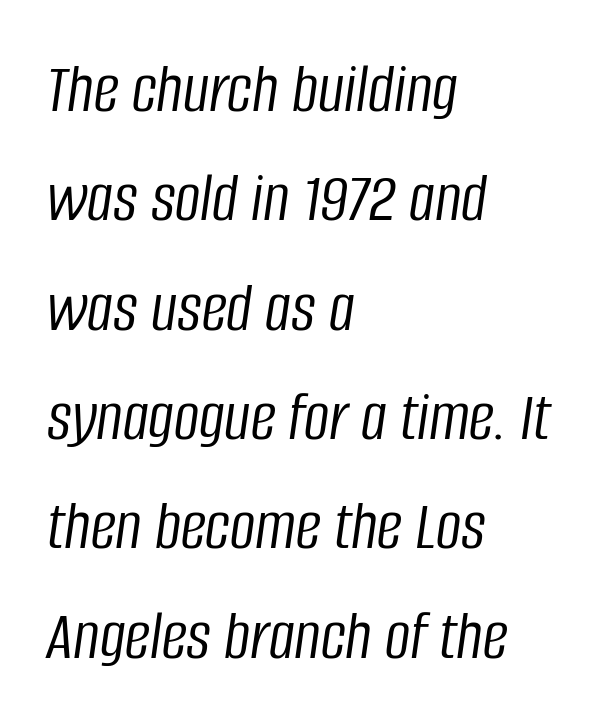
Q: Is the text bold? A: No.
Q: Is the text italic (slanted)? A: Yes, it leans right by about 8 degrees.
Q: Is the text underlined? A: No.
Q: How is the paragraph aligned? A: Left-aligned.
Q: Is the spacing between letters normal or unusually wide? A: Normal.
Q: Is the spacing between lines tight, normal or loose? A: Normal.
Q: Width (condensed, normal, or wide)? A: Condensed.
Q: Stroke contrast? A: Low.
Q: x-height? A: Large.
Q: Monospaced? A: No.
